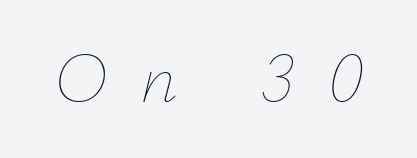
{"italic": "yes", "lean": "right", "slant_degrees": 12, "bold": "no", "weight": "thin", "width": "normal", "stroke_contrast": "low", "x_height": "small", "monospaced": "no", "underline": "no", "letter_spacing": "wide", "letter_spacing_em": 0.44, "glyph_px": 74}
